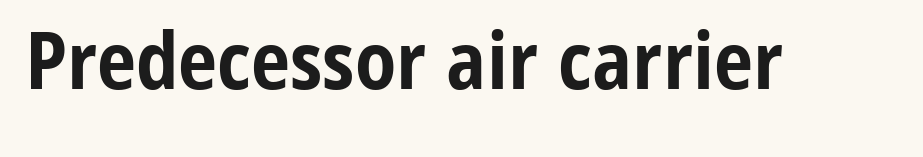
{"serif": "no", "italic": "no", "bold": "yes", "weight": "bold", "width": "condensed", "stroke_contrast": "low", "x_height": "medium", "monospaced": "no", "underline": "no", "letter_spacing": "normal", "letter_spacing_em": 0.0, "glyph_px": 79}
